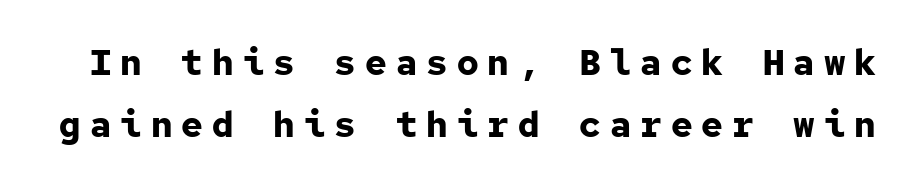
Q: Is the text bold? A: Yes.
Q: Is the text italic (slanted)? A: No, it is upright.
Q: Is the typeface a serif or a sans-serif typeface? A: Sans-serif.
Q: Is the text underlined? A: No.
Q: Is the spacing between letters normal or unusually wide? A: Unusually wide.
Q: Width (condensed, normal, or wide)? A: Normal.
Q: Stroke contrast? A: Low.
Q: x-height? A: Medium.
Q: Monospaced? A: Yes.
